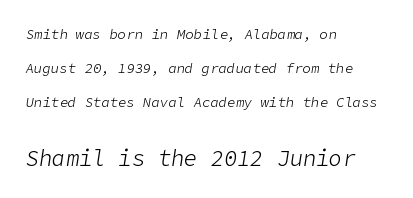
The image shows 22 px text type, italic (leaning right); set left-aligned, loose line spacing (2.42x), normal letter spacing, not underlined; the second (bottom) block is 1.57x larger.
